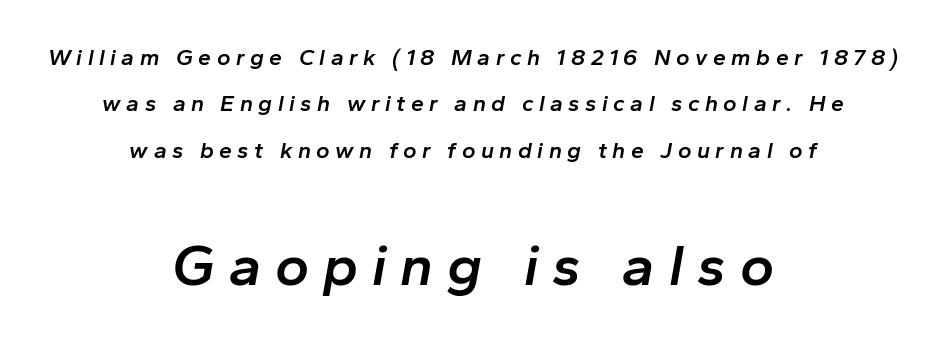
Q: Is the text bold? A: Semi-bold.
Q: Is the text italic (slanted)? A: Yes, it leans right by about 10 degrees.
Q: Is the text underlined? A: No.
Q: How is the paragraph aligned? A: Centered.
Q: Is the spacing between letters normal or unusually wide? A: Unusually wide.
Q: Is the spacing between lines tight, normal or loose? A: Loose.
Q: Which block of text is set in a larger size, the first (top) or the second (bottom)? A: The second (bottom) one.
Q: Width (condensed, normal, or wide)? A: Normal.
Q: Stroke contrast? A: Low.
Q: x-height? A: Medium.
Q: Monospaced? A: No.
